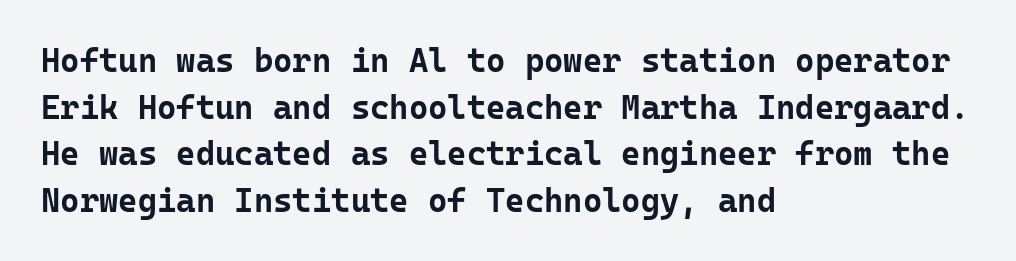
{"serif": "no", "italic": "no", "bold": "yes", "weight": "bold", "width": "normal", "stroke_contrast": "low", "x_height": "medium", "monospaced": "yes", "underline": "no", "align": "left", "line_spacing": "normal", "line_spacing_ratio": 1.41, "letter_spacing": "normal", "letter_spacing_em": 0.0, "glyph_px": 33}
